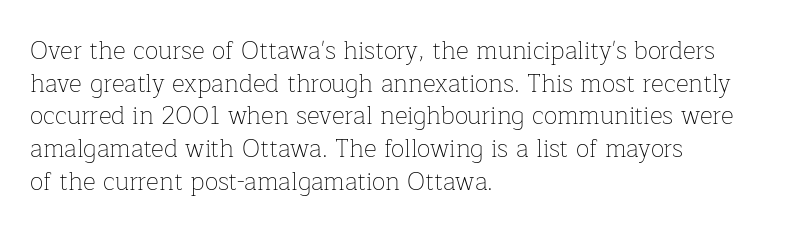
What's the leading like? Ordinary, nothing unusual. The passage shown has conventional tracking throughout. The typography opts for an upright posture over an oblique one. The passage is arranged the way most books set body copy — flush left.
